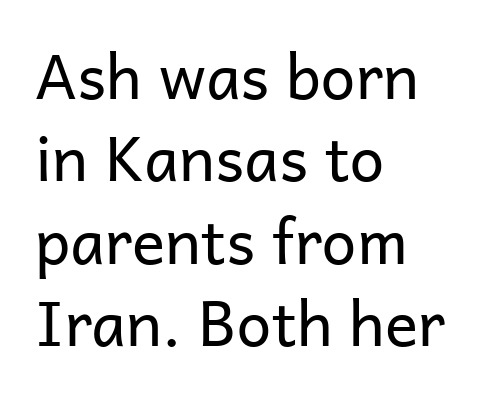
{"serif": "no", "italic": "no", "bold": "no", "weight": "regular", "width": "normal", "stroke_contrast": "low", "x_height": "medium", "monospaced": "no", "underline": "no", "align": "left", "line_spacing": "normal", "line_spacing_ratio": 1.33, "letter_spacing": "normal", "letter_spacing_em": 0.0, "glyph_px": 62}
